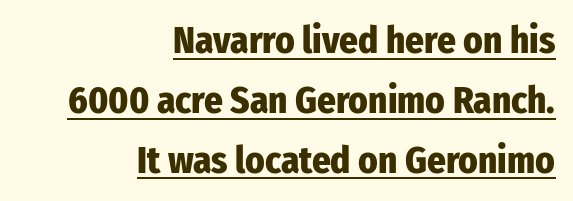
The image shows 37 px heavy, condensed sans-serif type, upright; set right-aligned, normal line spacing (1.62x), normal letter spacing, underlined; low stroke contrast and a medium x-height.
